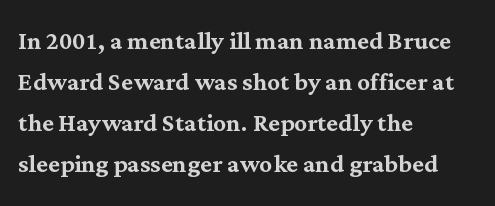
{"serif": "yes", "italic": "no", "width": "normal", "stroke_contrast": "medium", "x_height": "medium", "monospaced": "no", "underline": "no", "align": "left", "line_spacing": "normal", "line_spacing_ratio": 1.28, "letter_spacing": "normal", "letter_spacing_em": 0.0, "glyph_px": 32}
